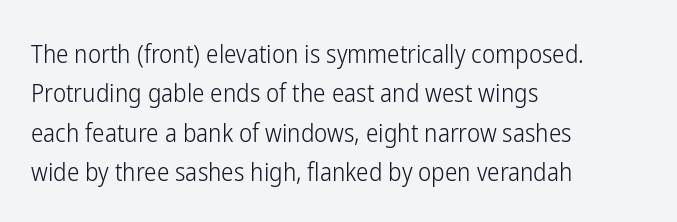
This block has exactly the height ordinary leading produces. Heft: none added — not bold. The face used here is rendered with its standard letterfit. Horizontally, the lines are justified to the leading edge only.
